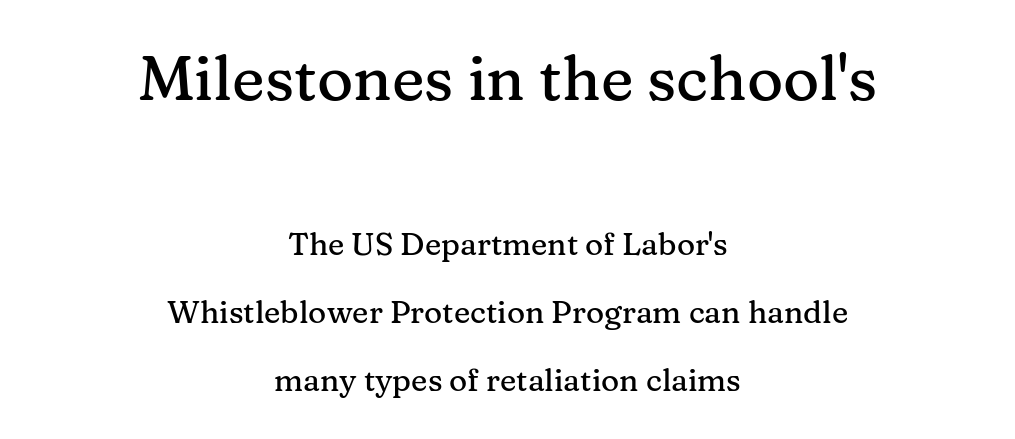
The image shows 62 px serif type, upright; set centered, loose line spacing (2.19x), normal letter spacing, not underlined; the first (top) block is 2.0x larger; medium stroke contrast and a medium x-height.
